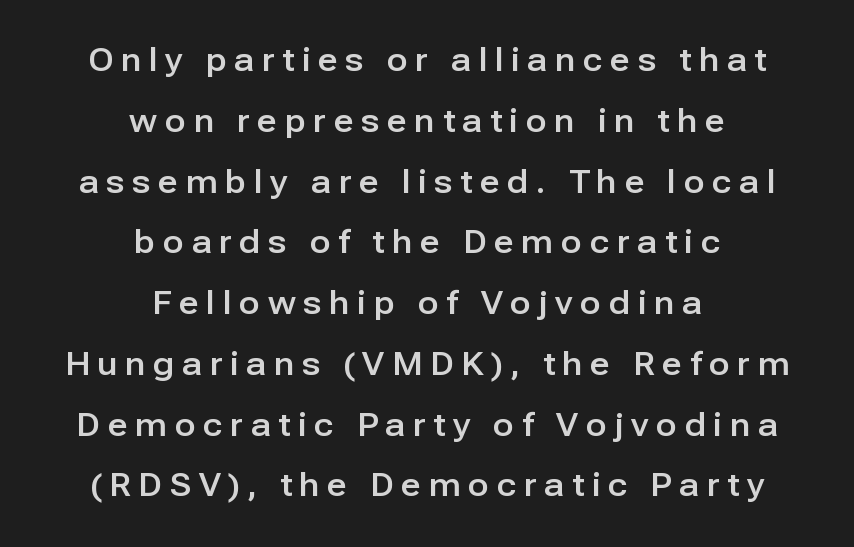
{"serif": "no", "italic": "no", "width": "normal", "stroke_contrast": "low", "x_height": "medium", "monospaced": "no", "underline": "no", "align": "center", "line_spacing": "loose", "line_spacing_ratio": 1.96, "letter_spacing": "wide", "letter_spacing_em": 0.25, "glyph_px": 31}
